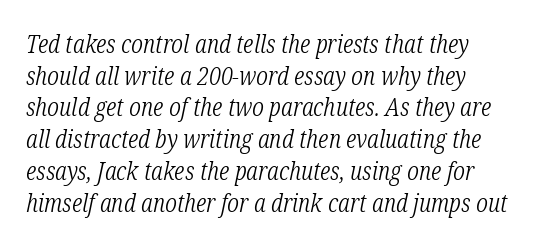
{"italic": "yes", "lean": "right", "slant_degrees": 12, "bold": "no", "underline": "no", "line_spacing": "normal", "line_spacing_ratio": 1.27, "letter_spacing": "normal", "letter_spacing_em": 0.0, "glyph_px": 25}
